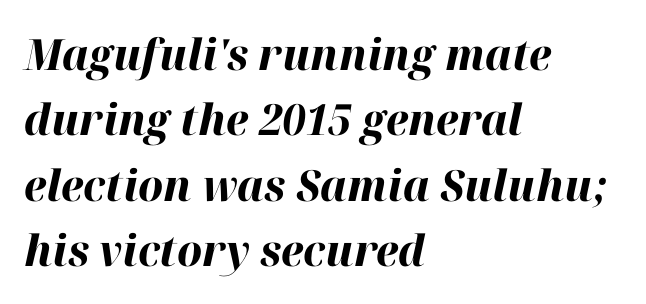
The image shows 43 px bold type, italic (leaning right); set left-aligned, normal line spacing (1.52x), normal letter spacing, not underlined; high stroke contrast and a medium x-height.
